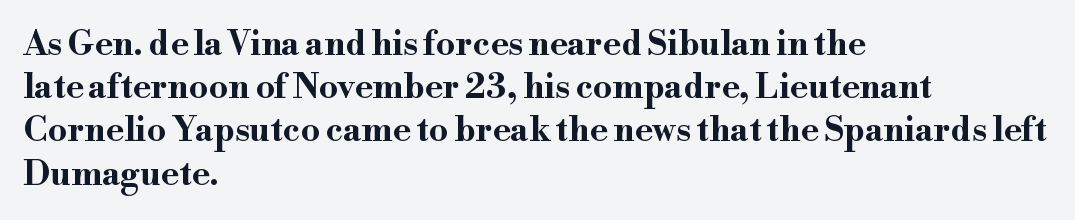
Q: Is the text bold? A: Yes.
Q: Is the text italic (slanted)? A: No, it is upright.
Q: Is the typeface a serif or a sans-serif typeface? A: Serif.
Q: Is the text underlined? A: No.
Q: How is the paragraph aligned? A: Left-aligned.
Q: Is the spacing between letters normal or unusually wide? A: Normal.
Q: Is the spacing between lines tight, normal or loose? A: Normal.
Q: Width (condensed, normal, or wide)? A: Wide.
Q: Stroke contrast? A: High.
Q: x-height? A: Small.
Q: Monospaced? A: No.
